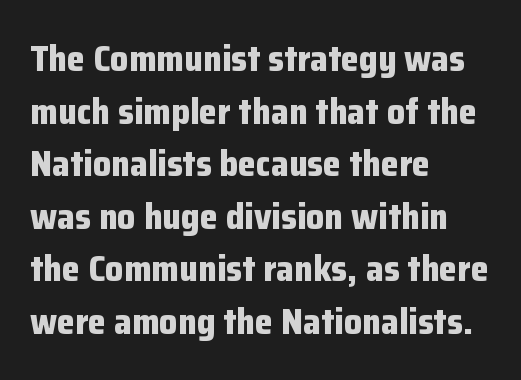
The image shows 36 px bold sans-serif type, upright; set left-aligned, normal line spacing (1.46x), normal letter spacing, not underlined; low stroke contrast and a medium x-height.
